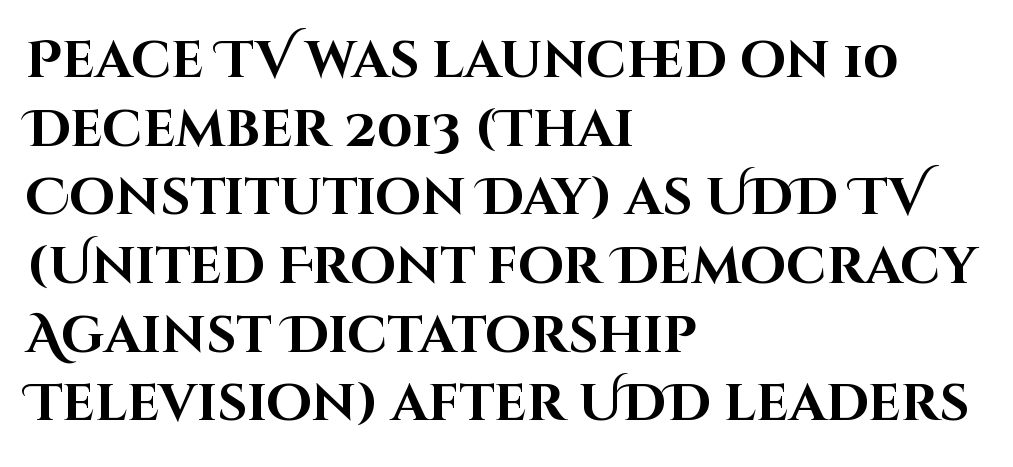
The strokes are fattened all the way to bold. Vertical strokes here are truly vertical. The face used here is proportionally spaced, like ordinary book or web type. Descenders hang freely into open space. This sample is left-justified, so line endings fall wherever the words run out. Honestly, the row spacing looks completely unremarkable.
